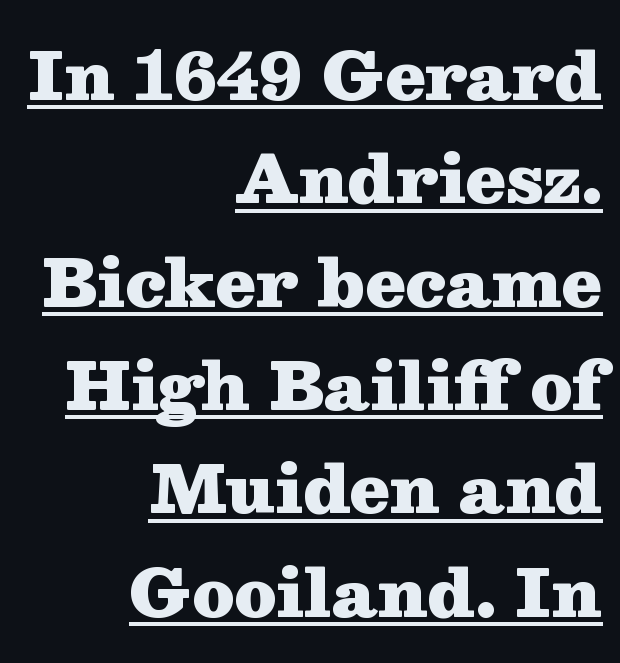
{"serif": "yes", "italic": "no", "bold": "yes", "weight": "heavy", "width": "wide", "stroke_contrast": "medium", "x_height": "medium", "monospaced": "no", "underline": "yes", "align": "right", "line_spacing": "normal", "line_spacing_ratio": 1.59, "letter_spacing": "normal", "letter_spacing_em": 0.0, "glyph_px": 65}
